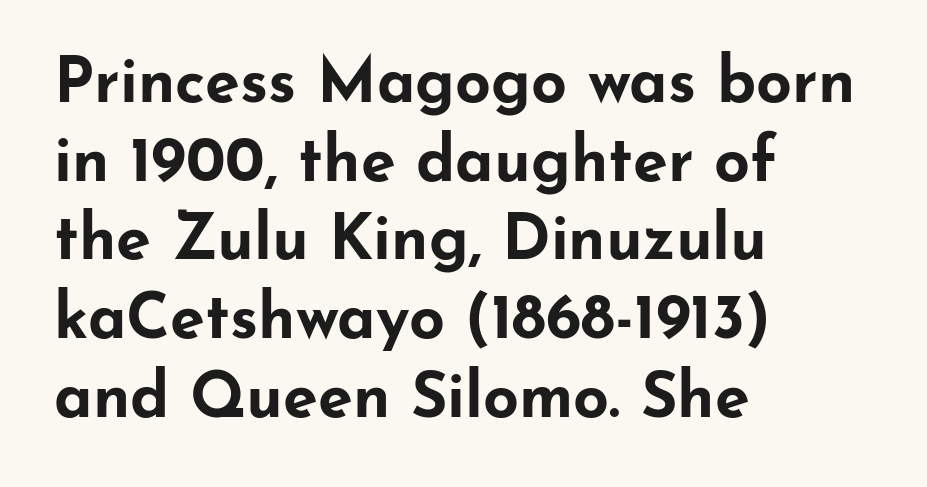
Q: Is the text bold? A: Yes.
Q: Is the text italic (slanted)? A: No, it is upright.
Q: Is the typeface a serif or a sans-serif typeface? A: Sans-serif.
Q: Is the text underlined? A: No.
Q: How is the paragraph aligned? A: Left-aligned.
Q: Is the spacing between letters normal or unusually wide? A: Normal.
Q: Is the spacing between lines tight, normal or loose? A: Normal.
Q: Width (condensed, normal, or wide)? A: Wide.
Q: Stroke contrast? A: Low.
Q: x-height? A: Small.
Q: Monospaced? A: No.
